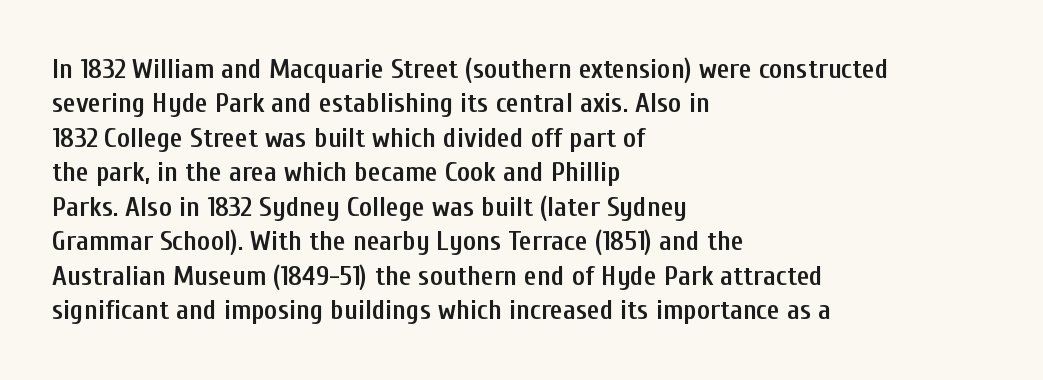
The strip under each line holds only bare page. Look at the bottom of the vertical strokes: they stop flat, with no serifs. Think of a printed novel: that variable character pitch is what you see here. A typesetter would mark this as roman, not italic. Letter spacing: default.
